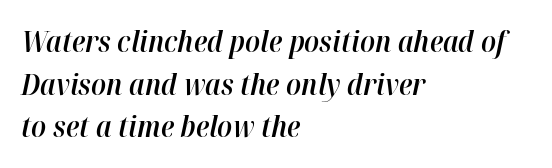
The letters are slanted; this is an italic face. Character widths vary here, with narrow letters taking less room than wide ones. Summary of weight: moderately heavy, a semibold. Where is the straight margin? On the left.
